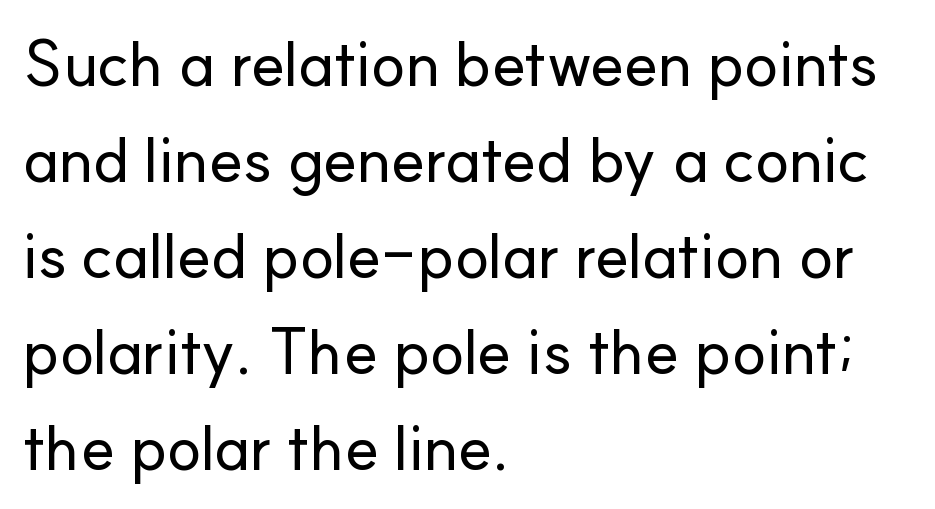
The tracking reads as untouched default to a designer's eye. Each letter keeps its own natural width here, so spacing adapts to shape. You can tell from the bare stems that sans-serif type was used. Every row of glyphs begins at an identical x-position on the left. The zone under the glyphs is completely vacant.
